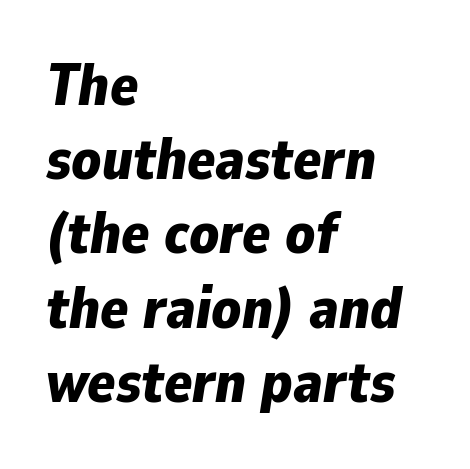
Caption: bold face, heavy strokes. This sample uses plain, unmodified letter spacing. The space beneath each line is pristine and unruled. Compared with a centered layout, this one pins lines to the left instead. Note the varied advance widths — an 'i' is clearly narrower than an 'm'.
